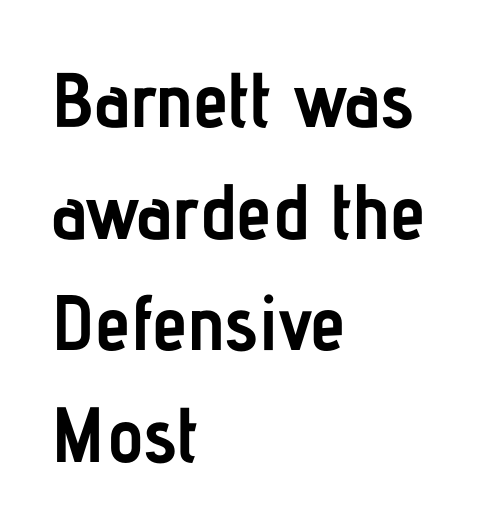
The font family rendered here belongs to the sans-serif group. Compared with typical paragraphs, the rows here are spaced about the same. This rendering uses left alignment, leaving the right contour irregular. Looks like regular typesetting: each glyph gets only the width it needs. The letters stand upright; this is a roman face.
